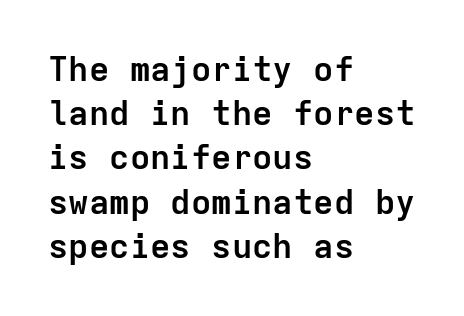
The image shows 34 px semibold sans-serif type, upright, monospaced; set left-aligned, normal line spacing (1.3x), normal letter spacing, not underlined; low stroke contrast and a medium x-height.
